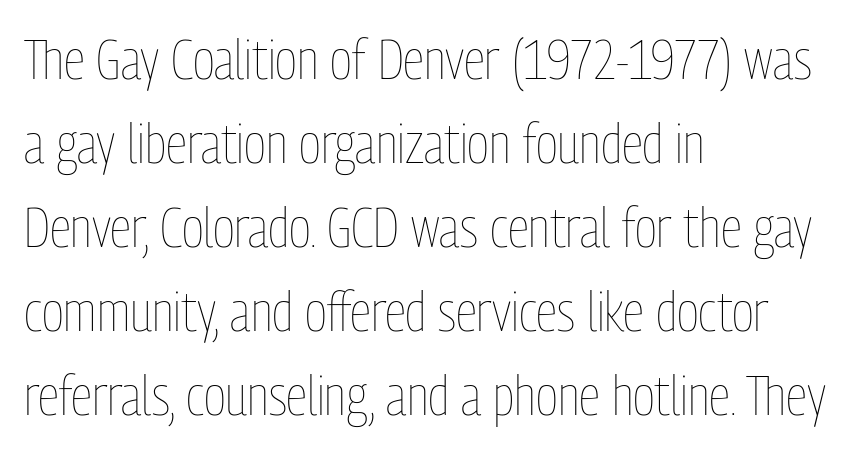
The image shows 56 px thin, condensed type, upright; set left-aligned, normal line spacing (1.5x), normal letter spacing, not underlined; low stroke contrast and a medium x-height.
